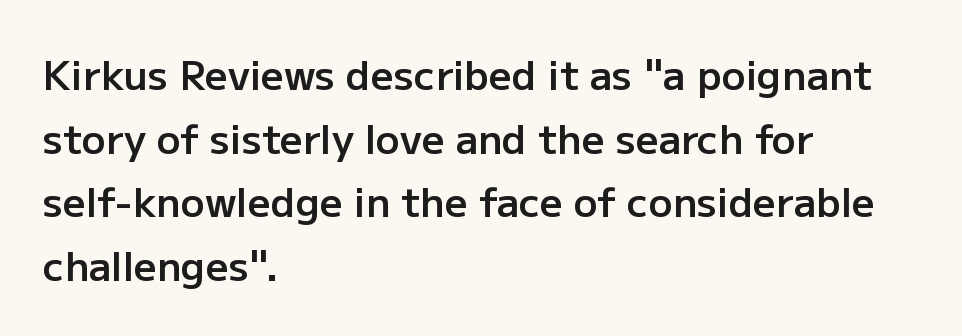
{"serif": "no", "italic": "no", "bold": "semi", "weight": "semibold", "width": "normal", "stroke_contrast": "low", "x_height": "medium", "monospaced": "no", "underline": "no", "align": "left", "line_spacing": "normal", "line_spacing_ratio": 1.59, "letter_spacing": "normal", "letter_spacing_em": 0.0, "glyph_px": 40}
